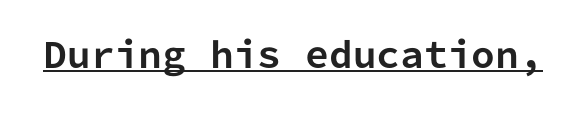
How heavy is the stroke? Heavy — this is a bold. Each letter, wide or thin by design, is forced into the same width here. A typesetter would call this zero additional tracking. Is this a sans? Yes — the strokes have no serifs. Quick note: underline on.
